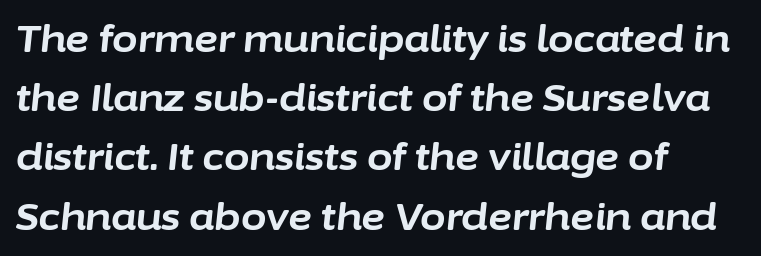
Q: Is the text bold? A: Yes.
Q: Is the text italic (slanted)? A: Yes, it leans right by about 6 degrees.
Q: Is the text underlined? A: No.
Q: How is the paragraph aligned? A: Left-aligned.
Q: Is the spacing between letters normal or unusually wide? A: Normal.
Q: Is the spacing between lines tight, normal or loose? A: Normal.
Q: Width (condensed, normal, or wide)? A: Normal.
Q: Stroke contrast? A: Low.
Q: x-height? A: Medium.
Q: Monospaced? A: No.
